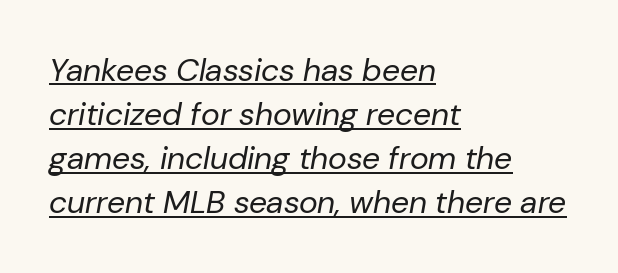
Short and long lines alike share a common starting point at left. The face used here is rendered with its standard letterfit. The letters advance in unequal steps, a hallmark of proportional type. The weight tops out at a normal text grade. Summary of vertical rhythm: regular, with standard interline spacing.
